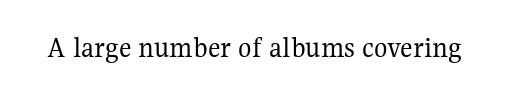
The image shows 31 px regular-weight serif type, upright; set normal letter spacing, not underlined; medium stroke contrast and a medium x-height.
